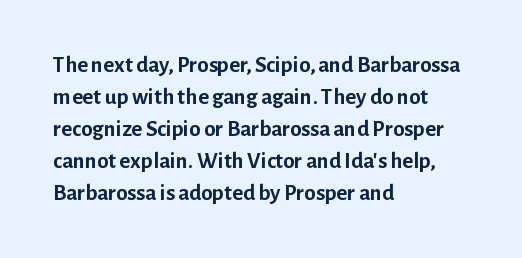
Compared with typical paragraphs, the rows here are spaced about the same. In terms of posture, this sample is upright. You'd pick this weight for a headline — it's a proper bold. Typeset ragged right — the left edge is the straight one.
